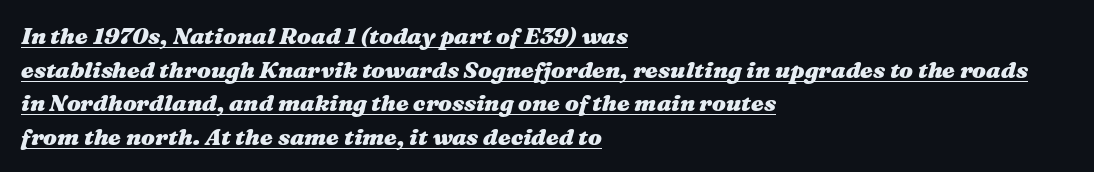
The image shows 23 px bold type, italic (leaning right); set left-aligned, normal line spacing (1.46x), normal letter spacing, underlined.
